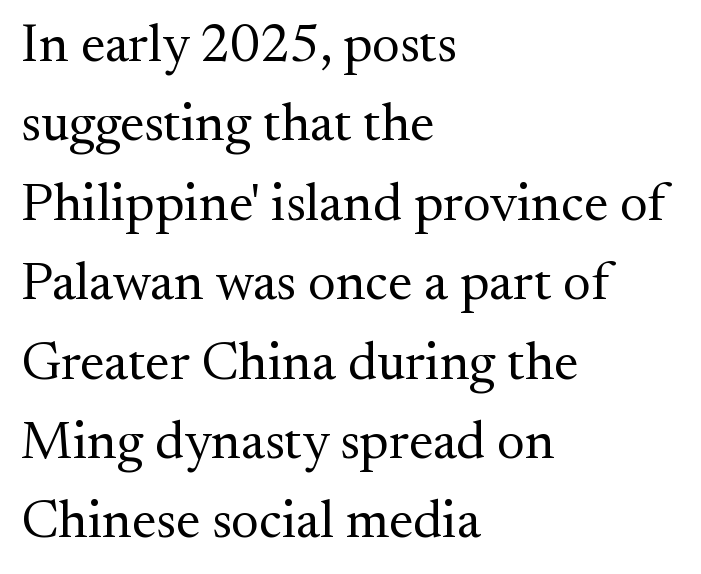
The image shows 54 px regular-weight serif type, upright; set left-aligned, normal line spacing (1.47x), normal letter spacing, not underlined; medium stroke contrast and a small x-height.
